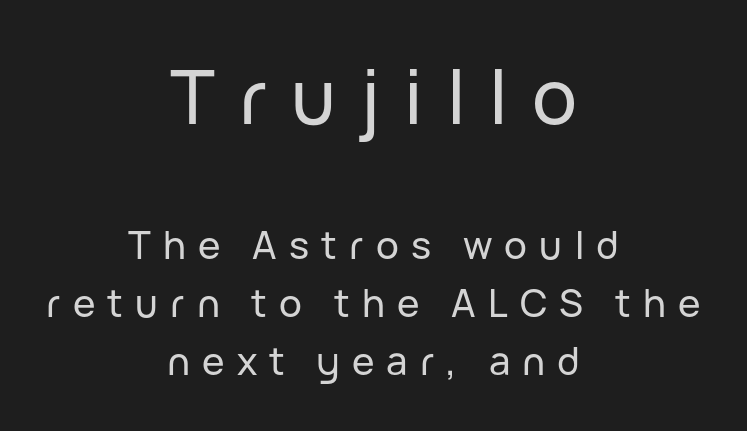
Stroke terminals: plain, sans-serif. Where is the straight margin? There isn't one; the lines are centered. Top chunk: large. Bottom chunk: small. Observe the wide spacing: letters keep a clear distance from each other. Rule under the text: the space is simply empty. Unlike italic type, these characters show no tilt at all.
